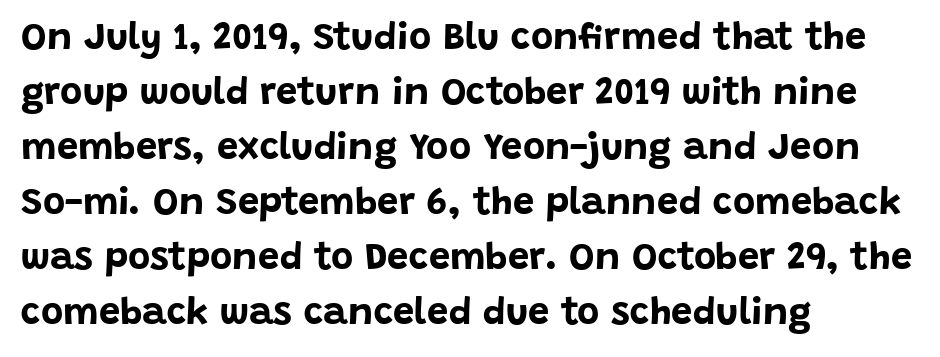
The designer went with a sans here, leaving each stem footless. The area under the type is left untouched. The rendering uses natural spacing where letterforms have individual widths. Honestly, the letter spacing is just normal — you wouldn't notice it. Leftover space on each line is placed entirely after the last word. Weight: bold.
